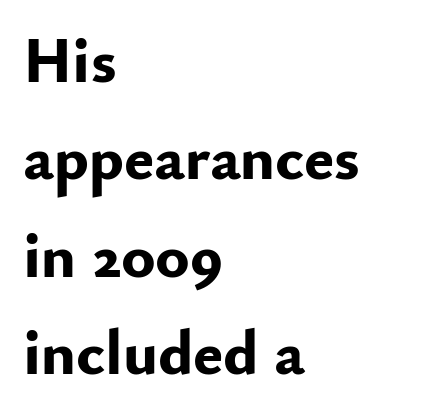
The typography opts for an upright posture over an oblique one. The letterforms sit shoulder to shoulder at normal distance. Typeset ragged right — the left edge is the straight one. Regarding leading, the lines here are spaced in the standard way. The letters advance in unequal steps, a hallmark of proportional type. Rule under the text: the space is simply empty.
